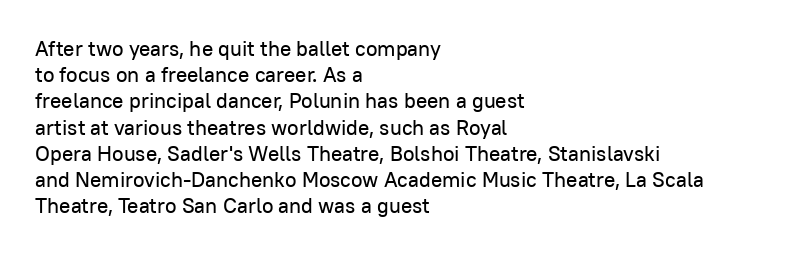
A typesetter would call this leading conventional body-copy spacing. Upright lettering throughout. This rendering uses left alignment, leaving the right contour irregular. The letterforms sit shoulder to shoulder at normal distance. Decoration check: the copy has no underline.
